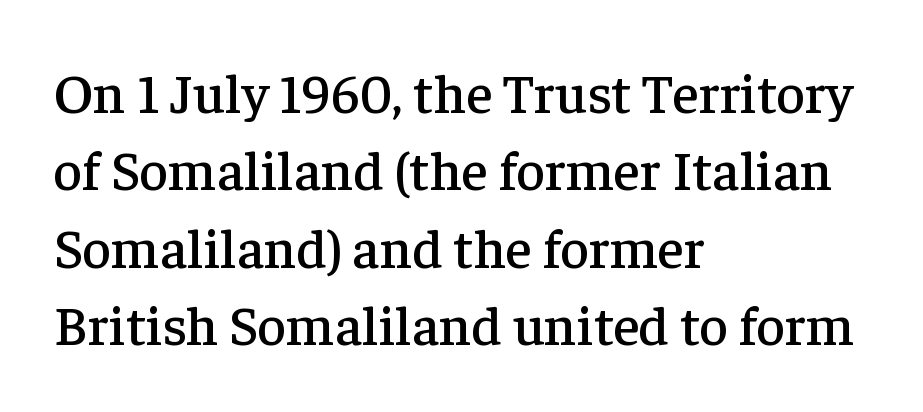
Q: Is the text italic (slanted)? A: No, it is upright.
Q: Is the typeface a serif or a sans-serif typeface? A: Serif.
Q: Is the text underlined? A: No.
Q: How is the paragraph aligned? A: Left-aligned.
Q: Is the spacing between letters normal or unusually wide? A: Normal.
Q: Is the spacing between lines tight, normal or loose? A: Normal.
Q: Width (condensed, normal, or wide)? A: Normal.
Q: Stroke contrast? A: Low.
Q: x-height? A: Medium.
Q: Monospaced? A: No.
